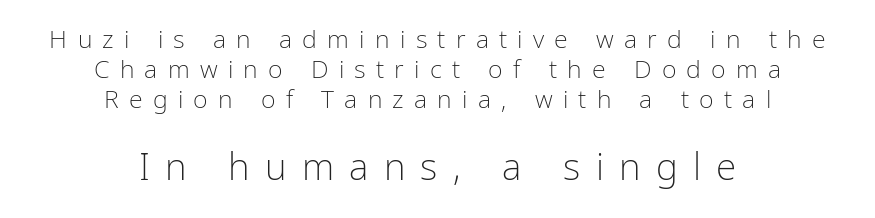
{"serif": "no", "italic": "no", "bold": "no", "weight": "light", "width": "condensed", "stroke_contrast": "low", "x_height": "medium", "monospaced": "no", "underline": "no", "align": "center", "line_spacing_ratio": 1.21, "letter_spacing": "wide", "letter_spacing_em": 0.41, "larger_block": "second", "size_ratio": 1.48, "glyph_px": 37}
